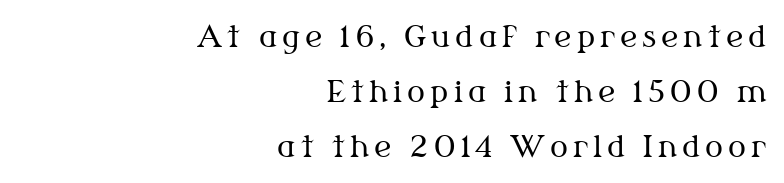
Q: Is the text bold? A: No.
Q: Is the text italic (slanted)? A: No, it is upright.
Q: Is the typeface a serif or a sans-serif typeface? A: Serif.
Q: Is the text underlined? A: No.
Q: How is the paragraph aligned? A: Right-aligned.
Q: Width (condensed, normal, or wide)? A: Normal.
Q: Stroke contrast? A: Medium.
Q: x-height? A: Medium.
Q: Monospaced? A: No.
